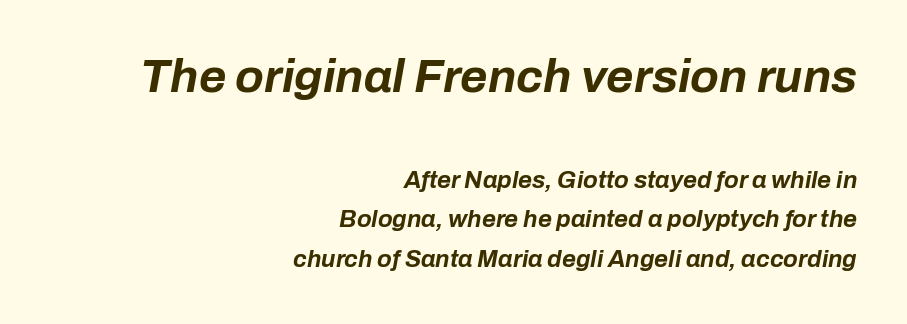
The rendering applies a slant to the glyphs. Every letter is thick-stroked: bold, no question. Regular leading. Here the glyphs are tracked normally, forming tight word shapes. Proportional: the letters do not fall into vertical columns.
